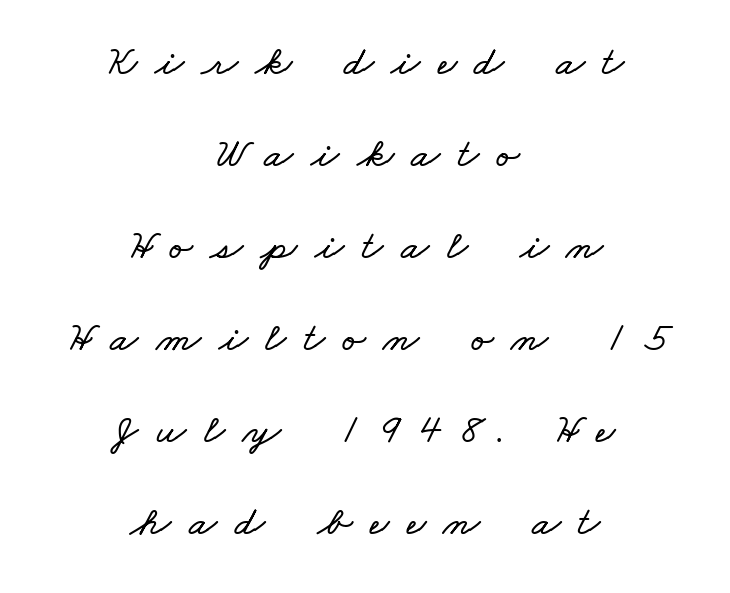
This rendering uses center alignment, leaving both contours irregular but symmetric. The face used here is proportionally spaced, like ordinary book or web type. Compared with typical paragraphs, the rows here are farther apart. Descenders are the only things crossing below the line. The passage shown has open, widely tracked lettering throughout.
